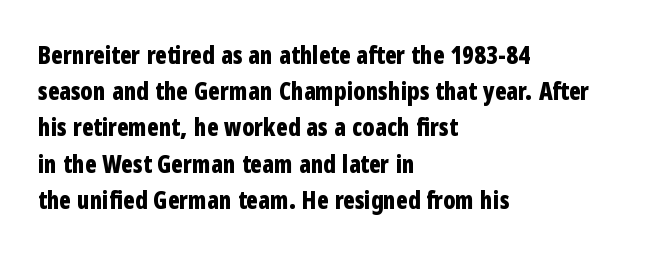
{"italic": "no", "bold": "yes", "underline": "no", "align": "left", "line_spacing": "normal", "line_spacing_ratio": 1.51, "letter_spacing": "normal", "letter_spacing_em": 0.0, "glyph_px": 24}
